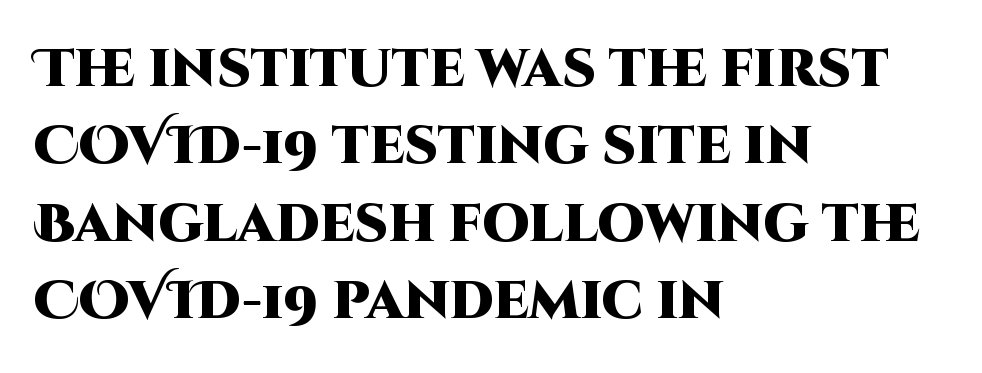
The image shows 53 px heavy sans-serif type, upright; set left-aligned, normal line spacing (1.46x), normal letter spacing, not underlined; high stroke contrast and a large x-height.
